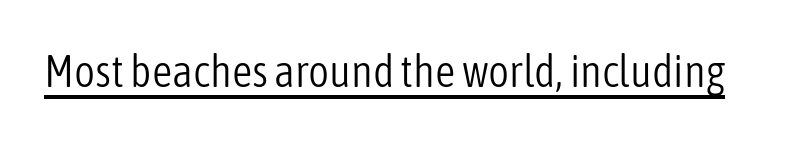
Each stroke keeps to a modest, everyday thickness or less. This sample uses a sans-serif face. Nope, not italic — everything's standing straight. Every word sits above its own underline.
